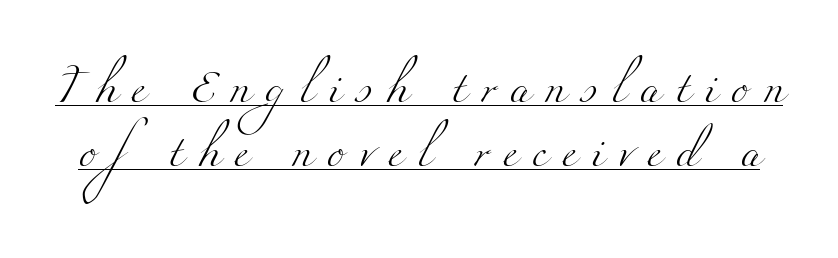
{"bold": "no", "weight": "light", "width": "wide", "stroke_contrast": "medium", "x_height": "small", "monospaced": "no", "underline": "yes", "line_spacing": "loose", "line_spacing_ratio": 2.01, "letter_spacing": "wide", "letter_spacing_em": 0.47, "glyph_px": 32}
